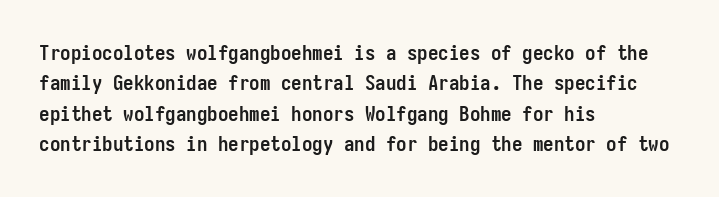
Notice how the stems are strictly vertical — no italics here. These words are printed bold, with thick strokes throughout. Leading: standard. You could call the tracking neutral — neither tight nor loose. The rendering anchors every line to the left-hand side. The words here are not underlined.
